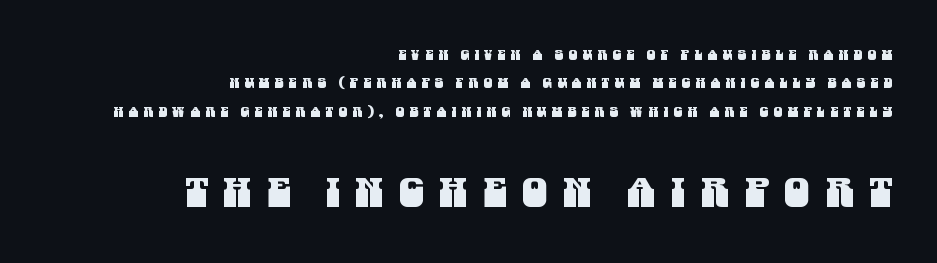
Q: Is the typeface a serif or a sans-serif typeface? A: Sans-serif.
Q: Is the text underlined? A: No.
Q: How is the paragraph aligned? A: Right-aligned.
Q: Is the spacing between letters normal or unusually wide? A: Unusually wide.
Q: Is the spacing between lines tight, normal or loose? A: Loose.
Q: Which block of text is set in a larger size, the first (top) or the second (bottom)? A: The second (bottom) one.
Q: Width (condensed, normal, or wide)? A: Condensed.
Q: Stroke contrast? A: Medium.
Q: x-height? A: Large.
Q: Monospaced? A: No.
